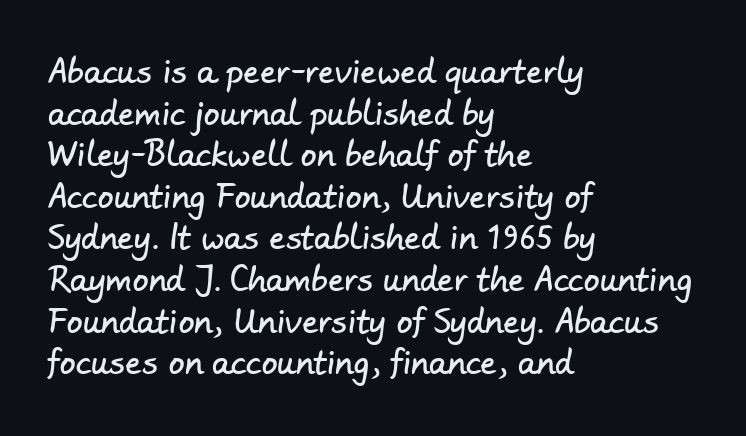
{"serif": "no", "width": "normal", "stroke_contrast": "low", "x_height": "small", "monospaced": "no", "underline": "no", "align": "left", "line_spacing": "normal", "line_spacing_ratio": 1.3, "letter_spacing": "normal", "letter_spacing_em": 0.0, "glyph_px": 32}
